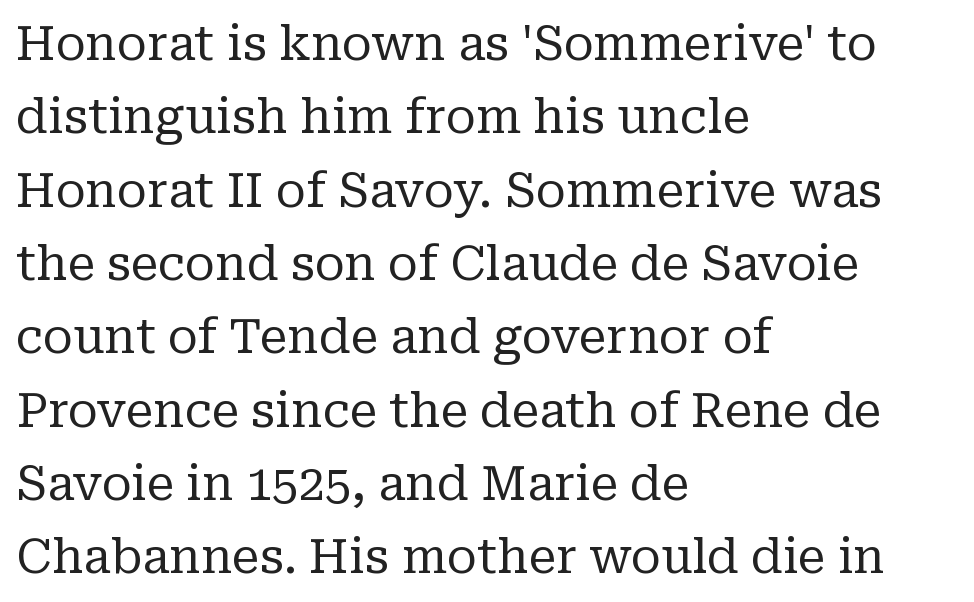
{"serif": "yes", "italic": "no", "bold": "no", "weight": "regular", "width": "normal", "stroke_contrast": "low", "x_height": "medium", "monospaced": "no", "underline": "no", "align": "left", "line_spacing": "normal", "line_spacing_ratio": 1.56, "letter_spacing": "normal", "letter_spacing_em": 0.0, "glyph_px": 47}
